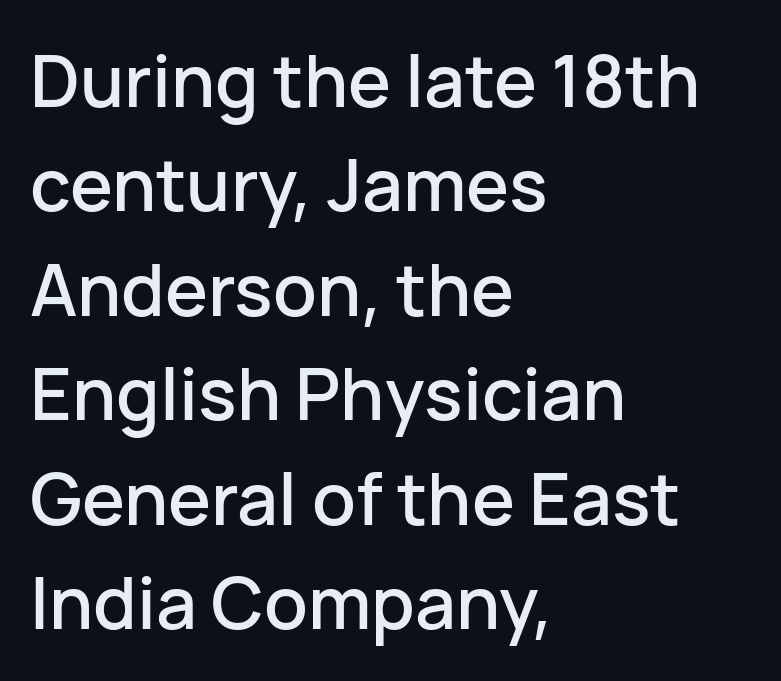
The image shows 72 px sans-serif type, upright; set left-aligned, normal line spacing (1.45x), normal letter spacing, not underlined; low stroke contrast and a medium x-height.
